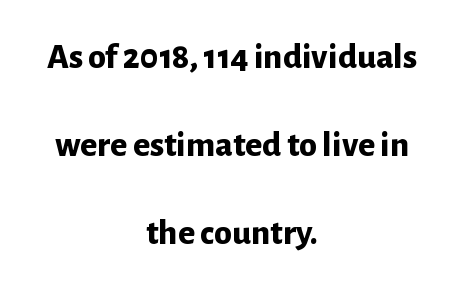
You could not count columns in this text — the font is proportionally spaced. Designer's note — italics off, roman on. Set as a true bold cut, around the 700 mark. Look at the bottom of the vertical strokes: they stop flat, with no serifs.
